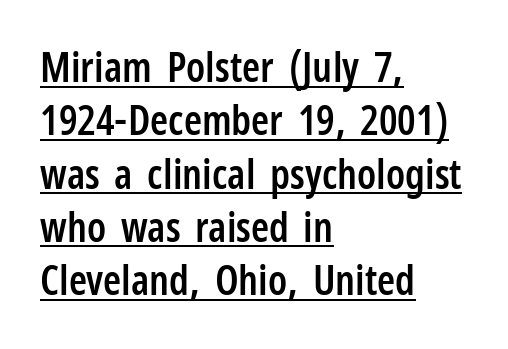
The image shows 41 px semibold, condensed sans-serif type, upright; set left-aligned, normal line spacing (1.3x), normal letter spacing, underlined; low stroke contrast and a medium x-height.
